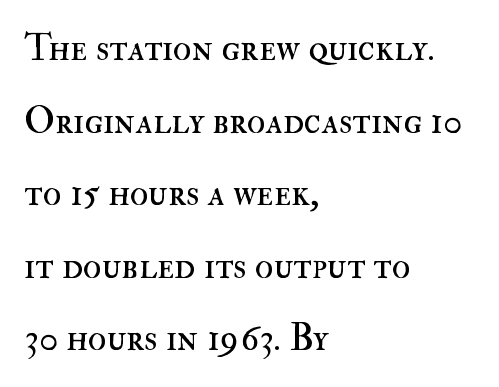
The image shows 38 px regular-weight type, upright; set left-aligned, loose line spacing (1.91x), normal letter spacing, not underlined; high stroke contrast and a small x-height.
